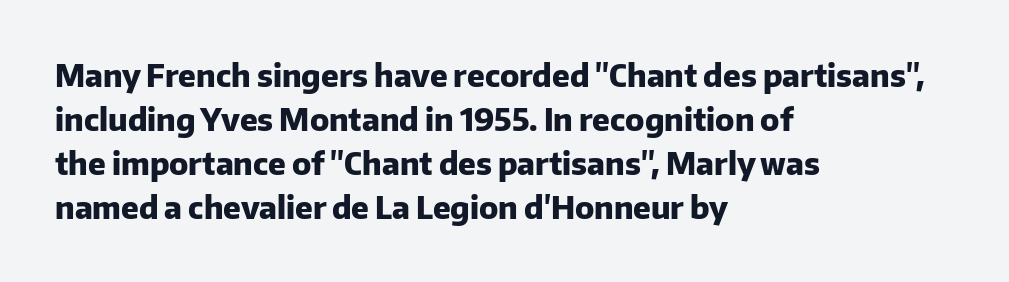
The image shows 31 px heavy sans-serif type, upright; set left-aligned, normal line spacing (1.42x), normal letter spacing, not underlined; low stroke contrast and a medium x-height.
